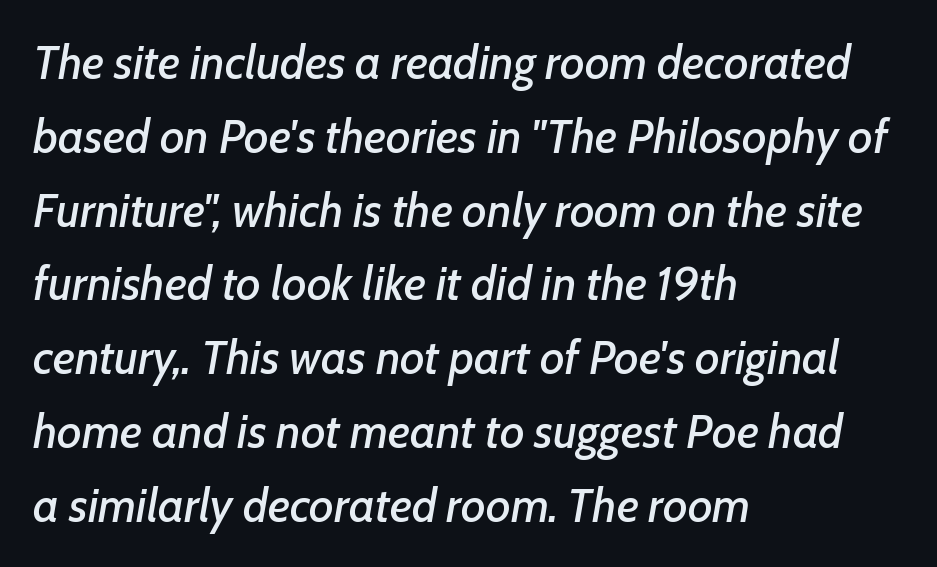
Q: Is the text italic (slanted)? A: Yes, it leans right by about 7 degrees.
Q: Is the text underlined? A: No.
Q: How is the paragraph aligned? A: Left-aligned.
Q: Is the spacing between letters normal or unusually wide? A: Normal.
Q: Is the spacing between lines tight, normal or loose? A: Normal.
Q: Width (condensed, normal, or wide)? A: Normal.
Q: Stroke contrast? A: Low.
Q: x-height? A: Medium.
Q: Monospaced? A: No.
